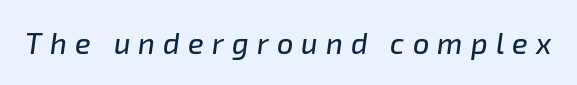
{"italic": "yes", "lean": "right", "slant_degrees": 8, "width": "normal", "stroke_contrast": "low", "x_height": "medium", "monospaced": "no", "underline": "no", "letter_spacing": "wide", "letter_spacing_em": 0.28, "glyph_px": 29}
